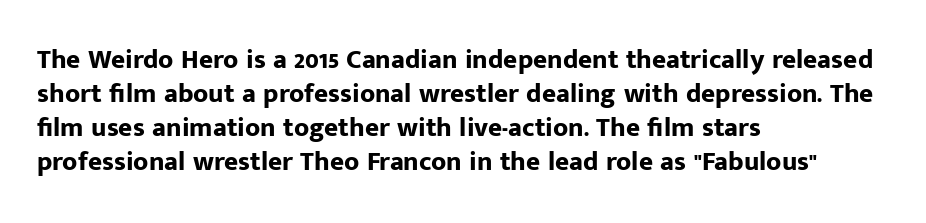
{"italic": "no", "bold": "yes", "underline": "no", "align": "left", "line_spacing": "normal", "line_spacing_ratio": 1.26, "letter_spacing": "normal", "letter_spacing_em": 0.0, "glyph_px": 27}
